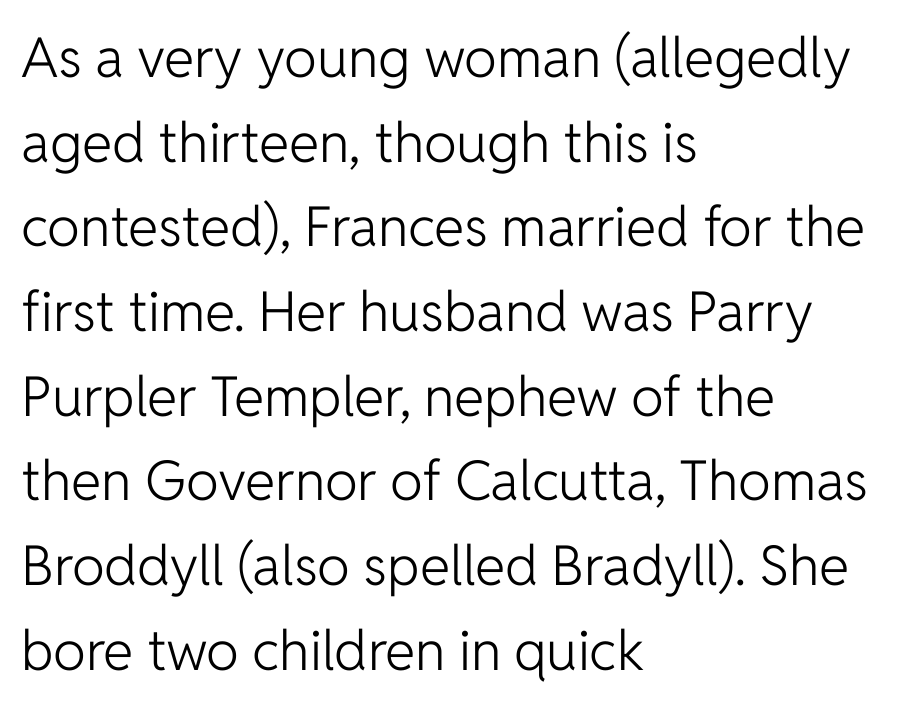
{"serif": "no", "italic": "no", "bold": "no", "weight": "light", "width": "normal", "stroke_contrast": "low", "x_height": "medium", "monospaced": "no", "underline": "no", "align": "left", "line_spacing": "normal", "line_spacing_ratio": 1.54, "letter_spacing": "normal", "letter_spacing_em": 0.0, "glyph_px": 55}
